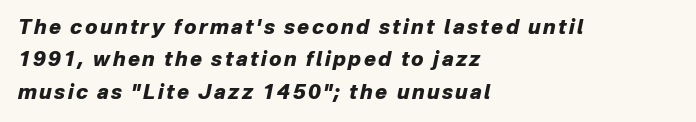
The image shows 20 px bold type, italic (leaning right); set left-aligned, normal line spacing (1.62x), not underlined.
